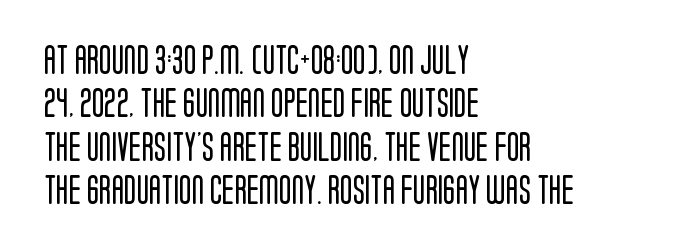
The image shows 29 px regular-weight, condensed sans-serif type, upright; set left-aligned, normal line spacing (1.5x), normal letter spacing, not underlined; low stroke contrast and a large x-height.
